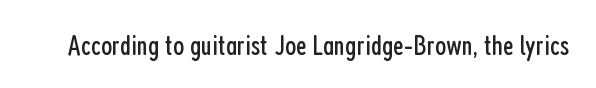
Q: Is the text bold? A: No.
Q: Is the text italic (slanted)? A: No, it is upright.
Q: Is the typeface a serif or a sans-serif typeface? A: Sans-serif.
Q: Is the text underlined? A: No.
Q: Is the spacing between letters normal or unusually wide? A: Normal.
Q: Width (condensed, normal, or wide)? A: Condensed.
Q: Stroke contrast? A: Low.
Q: x-height? A: Medium.
Q: Monospaced? A: No.
